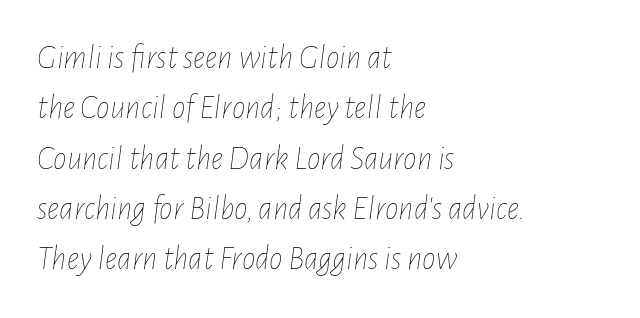
The font's italic variant was chosen for this text. You could not count columns in this text — the font is proportionally spaced. No letter is thick-stroked: the sample isn't bold. Each line starts at the same left margin while the right side varies. The letterforms sit shoulder to shoulder at normal distance.
